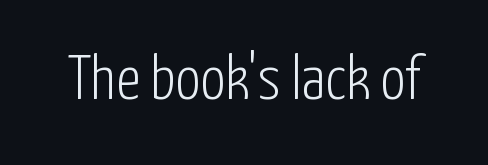
{"serif": "no", "italic": "no", "bold": "no", "weight": "light", "width": "condensed", "stroke_contrast": "low", "x_height": "medium", "monospaced": "no", "underline": "no", "letter_spacing": "normal", "letter_spacing_em": 0.0, "glyph_px": 62}
